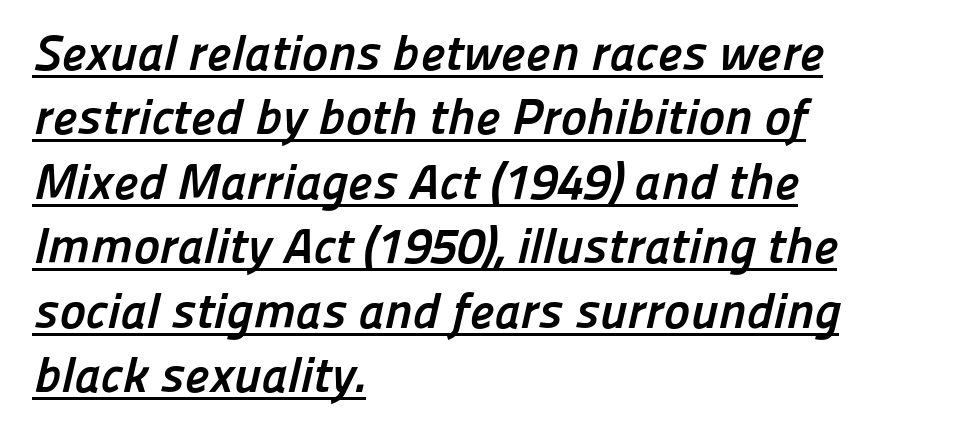
{"serif": "no", "bold": "yes", "weight": "semibold", "width": "normal", "stroke_contrast": "low", "x_height": "medium", "monospaced": "no", "underline": "yes", "align": "left", "line_spacing": "normal", "line_spacing_ratio": 1.29, "letter_spacing": "normal", "letter_spacing_em": 0.0, "glyph_px": 50}
